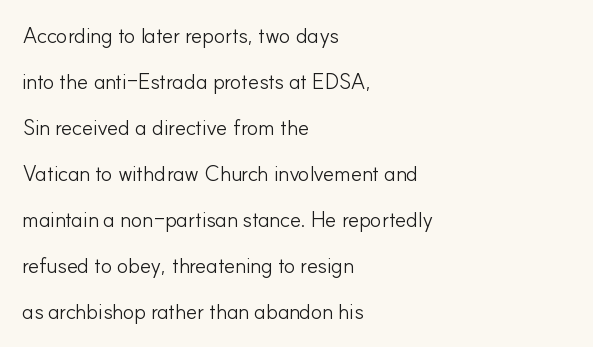
The foot of each line stays bare and open. You could fit nearly another row in the gap between these rows. Style check: upright. There is no visible air inserted between adjacent glyphs.
